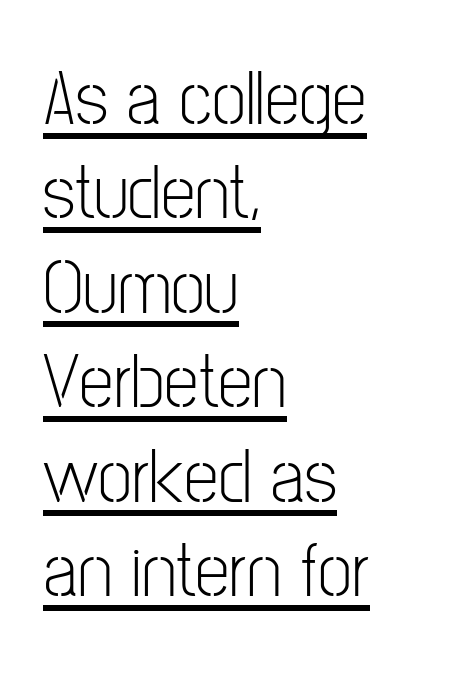
Q: Is the text bold? A: No.
Q: Is the text italic (slanted)? A: No, it is upright.
Q: Is the typeface a serif or a sans-serif typeface? A: Sans-serif.
Q: Is the text underlined? A: Yes.
Q: How is the paragraph aligned? A: Left-aligned.
Q: Is the spacing between letters normal or unusually wide? A: Normal.
Q: Width (condensed, normal, or wide)? A: Condensed.
Q: Stroke contrast? A: Low.
Q: x-height? A: Medium.
Q: Monospaced? A: No.
